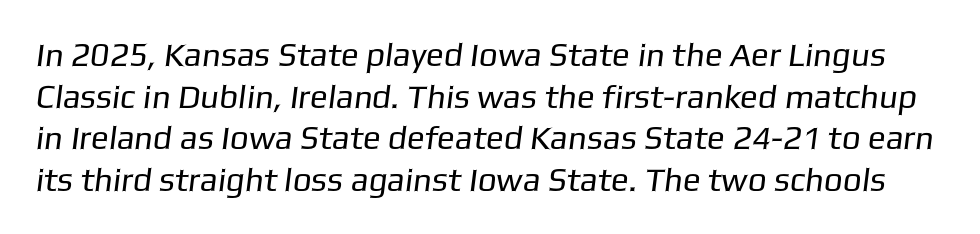
The image shows 33 px regular-weight sans-serif type; set normal line spacing (1.26x), normal letter spacing, not underlined; low stroke contrast and a medium x-height.
